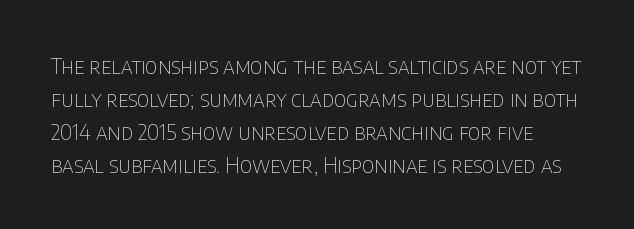
Q: Is the text bold? A: No.
Q: Is the text italic (slanted)? A: No, it is upright.
Q: Is the text underlined? A: No.
Q: Is the spacing between letters normal or unusually wide? A: Normal.
Q: Is the spacing between lines tight, normal or loose? A: Normal.
